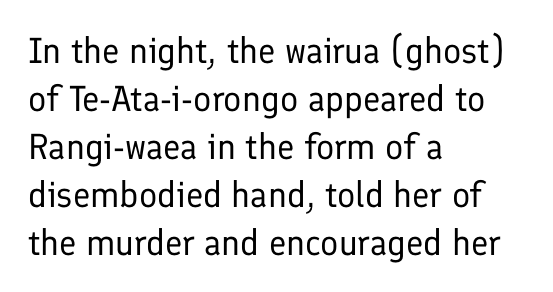
Q: Is the text bold? A: No.
Q: Is the text italic (slanted)? A: No, it is upright.
Q: Is the typeface a serif or a sans-serif typeface? A: Sans-serif.
Q: Is the text underlined? A: No.
Q: How is the paragraph aligned? A: Left-aligned.
Q: Is the spacing between letters normal or unusually wide? A: Normal.
Q: Is the spacing between lines tight, normal or loose? A: Normal.
Q: Width (condensed, normal, or wide)? A: Normal.
Q: Stroke contrast? A: Low.
Q: x-height? A: Medium.
Q: Monospaced? A: No.
